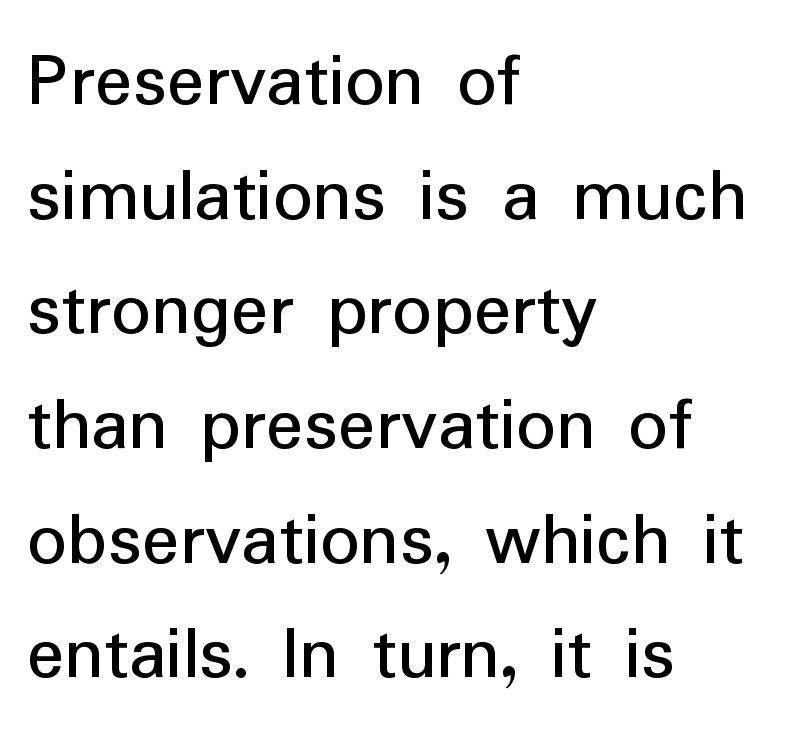
The image shows 78 px sans-serif type, upright; set left-aligned, normal line spacing (1.47x), normal letter spacing, not underlined; low stroke contrast and a medium x-height.
